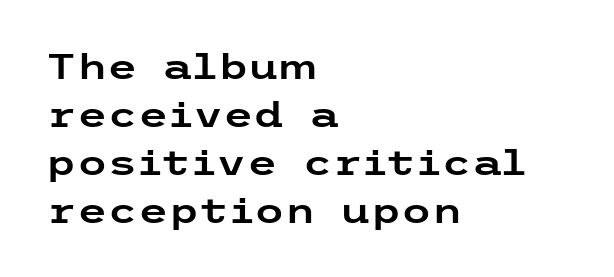
Q: Is the text italic (slanted)? A: No, it is upright.
Q: Is the typeface a serif or a sans-serif typeface? A: Sans-serif.
Q: Is the text underlined? A: No.
Q: How is the paragraph aligned? A: Left-aligned.
Q: Is the spacing between letters normal or unusually wide? A: Normal.
Q: Is the spacing between lines tight, normal or loose? A: Normal.
Q: Width (condensed, normal, or wide)? A: Wide.
Q: Stroke contrast? A: Low.
Q: x-height? A: Medium.
